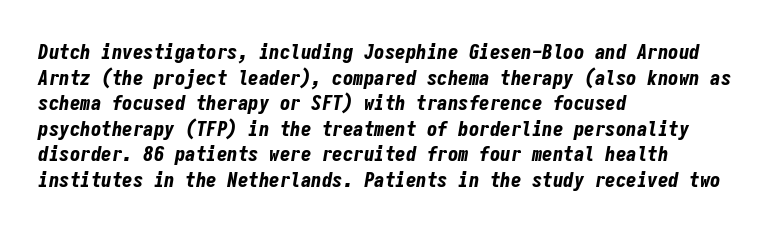
{"italic": "yes", "lean": "right", "slant_degrees": 9, "bold": "yes", "underline": "no", "align": "left", "line_spacing_ratio": 1.22, "letter_spacing": "normal", "letter_spacing_em": 0.0, "glyph_px": 21}
